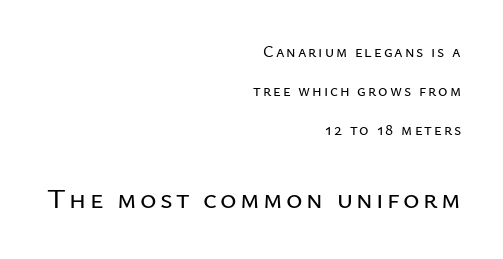
Q: Is the text italic (slanted)? A: No, it is upright.
Q: Is the typeface a serif or a sans-serif typeface? A: Sans-serif.
Q: Is the text underlined? A: No.
Q: How is the paragraph aligned? A: Right-aligned.
Q: Is the spacing between lines tight, normal or loose? A: Loose.
Q: Which block of text is set in a larger size, the first (top) or the second (bottom)? A: The second (bottom) one.
Q: Width (condensed, normal, or wide)? A: Normal.
Q: Stroke contrast? A: Low.
Q: x-height? A: Medium.
Q: Monospaced? A: No.
